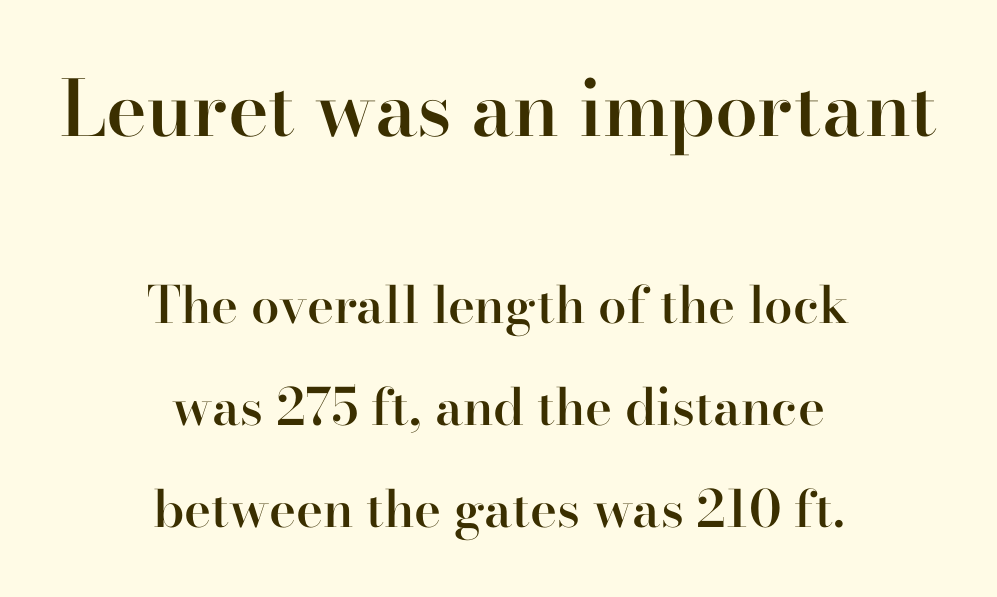
{"serif": "yes", "italic": "no", "bold": "semi", "weight": "semibold", "width": "normal", "stroke_contrast": "high", "x_height": "small", "monospaced": "no", "underline": "no", "align": "center", "line_spacing": "loose", "line_spacing_ratio": 2.0, "letter_spacing": "normal", "letter_spacing_em": 0.0, "larger_block": "first", "size_ratio": 1.51, "glyph_px": 77}
